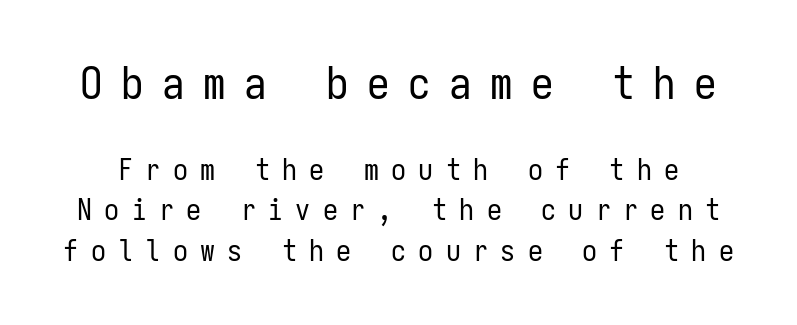
{"serif": "no", "italic": "no", "bold": "no", "weight": "regular", "width": "condensed", "stroke_contrast": "low", "x_height": "medium", "monospaced": "yes", "underline": "no", "line_spacing": "normal", "line_spacing_ratio": 1.34, "letter_spacing": "wide", "letter_spacing_em": 0.41, "larger_block": "first", "size_ratio": 1.5, "glyph_px": 45}
